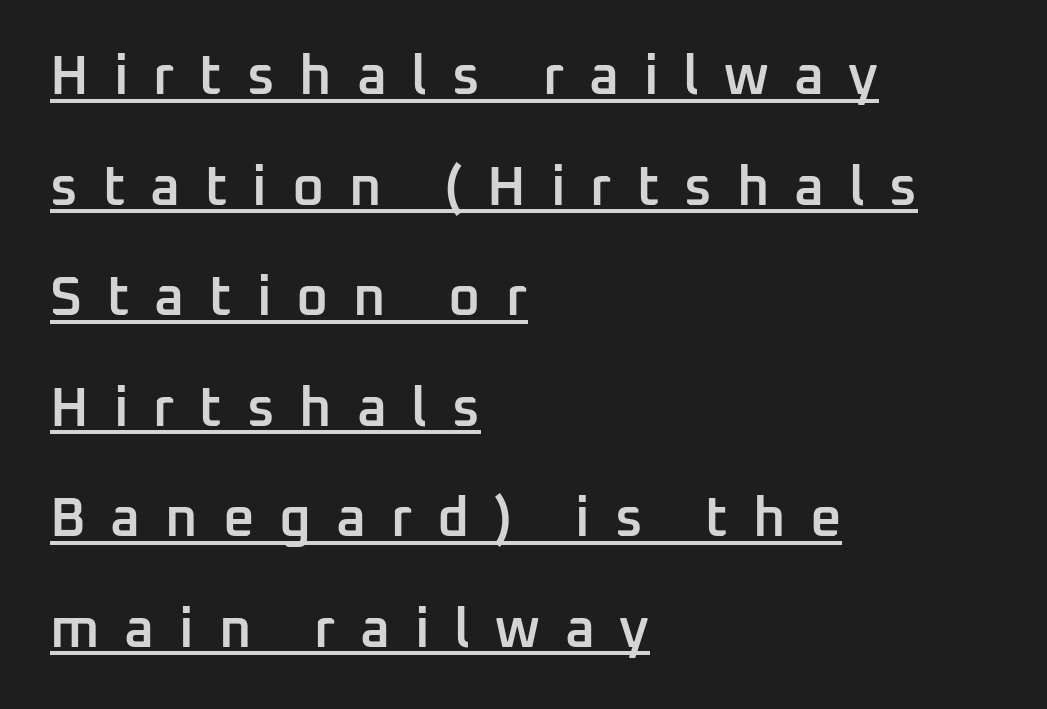
The image shows 55 px semibold sans-serif type, upright; set left-aligned, loose line spacing (2.01x), unusually wide letter spacing (+0.45 em), underlined; low stroke contrast and a medium x-height.
